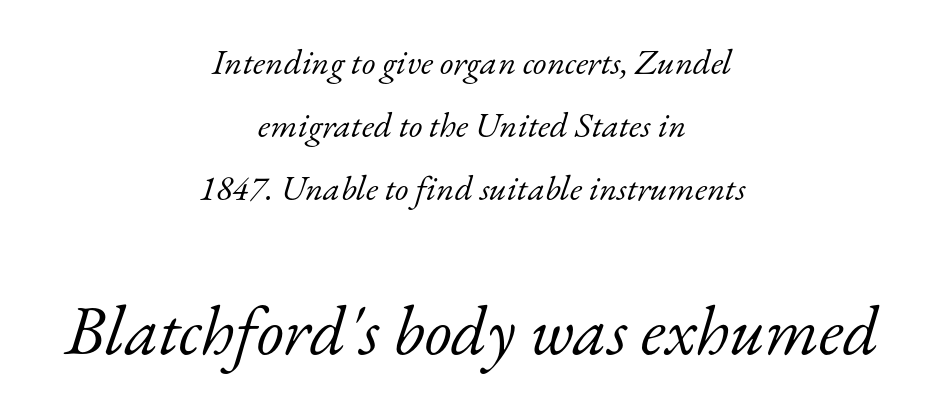
The image shows 70 px light serif type, italic (leaning right); set centered, line spacing 1.8x, normal letter spacing, not underlined; the second (bottom) block is 2.0x larger; low stroke contrast and a small x-height.
